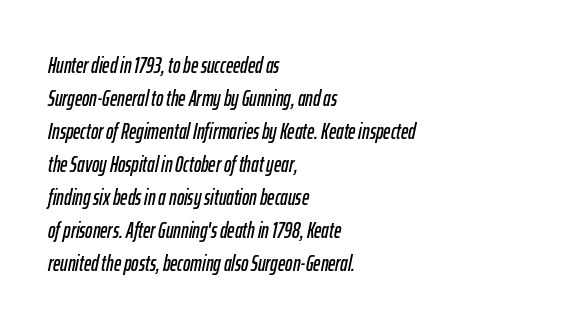
Q: Is the text italic (slanted)? A: Yes, it leans right by about 12 degrees.
Q: Is the text underlined? A: No.
Q: How is the paragraph aligned? A: Left-aligned.
Q: Is the spacing between letters normal or unusually wide? A: Normal.
Q: Is the spacing between lines tight, normal or loose? A: Normal.
